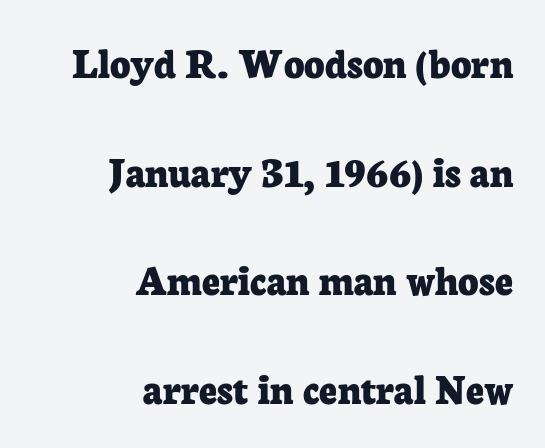
{"serif": "yes", "italic": "no", "bold": "yes", "weight": "bold", "width": "normal", "stroke_contrast": "low", "x_height": "medium", "monospaced": "no", "underline": "no", "align": "right", "line_spacing": "loose", "line_spacing_ratio": 2.47, "letter_spacing": "normal", "letter_spacing_em": 0.0, "glyph_px": 44}
